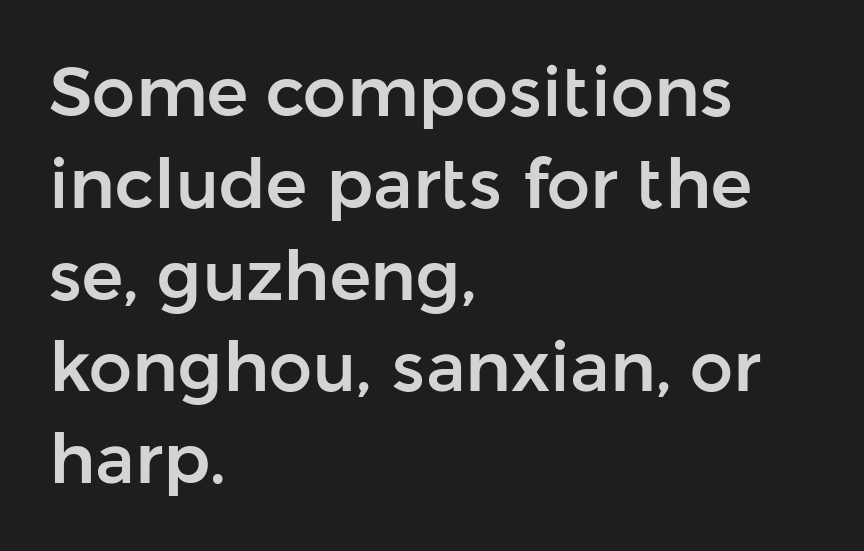
Q: Is the text italic (slanted)? A: No, it is upright.
Q: Is the typeface a serif or a sans-serif typeface? A: Sans-serif.
Q: Is the text underlined? A: No.
Q: How is the paragraph aligned? A: Left-aligned.
Q: Is the spacing between letters normal or unusually wide? A: Normal.
Q: Is the spacing between lines tight, normal or loose? A: Normal.
Q: Width (condensed, normal, or wide)? A: Normal.
Q: Stroke contrast? A: Low.
Q: x-height? A: Medium.
Q: Monospaced? A: No.
